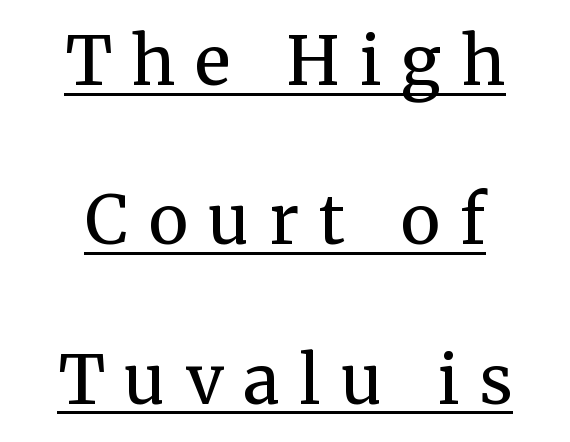
Q: Is the text bold? A: No.
Q: Is the text italic (slanted)? A: No, it is upright.
Q: Is the typeface a serif or a sans-serif typeface? A: Serif.
Q: Is the text underlined? A: Yes.
Q: How is the paragraph aligned? A: Centered.
Q: Is the spacing between letters normal or unusually wide? A: Unusually wide.
Q: Is the spacing between lines tight, normal or loose? A: Loose.
Q: Width (condensed, normal, or wide)? A: Normal.
Q: Stroke contrast? A: Medium.
Q: x-height? A: Medium.
Q: Monospaced? A: No.
